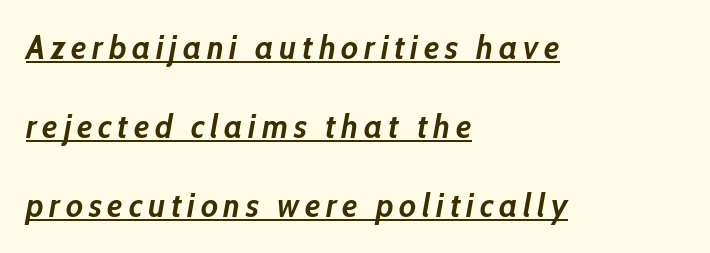
{"italic": "yes", "lean": "right", "slant_degrees": 10, "bold": "yes", "weight": "semibold", "width": "condensed", "stroke_contrast": "low", "x_height": "medium", "monospaced": "no", "underline": "yes", "align": "left", "line_spacing": "loose", "line_spacing_ratio": 2.33, "glyph_px": 34}
